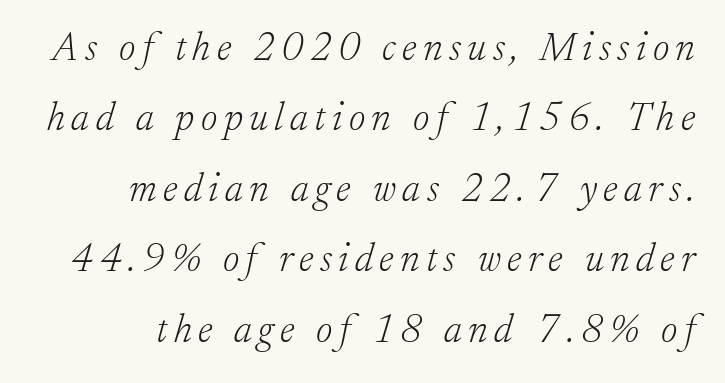
{"serif": "yes", "italic": "yes", "lean": "right", "slant_degrees": 17, "bold": "no", "weight": "light", "width": "normal", "stroke_contrast": "low", "x_height": "small", "monospaced": "no", "underline": "no", "line_spacing_ratio": 1.76, "glyph_px": 40}
